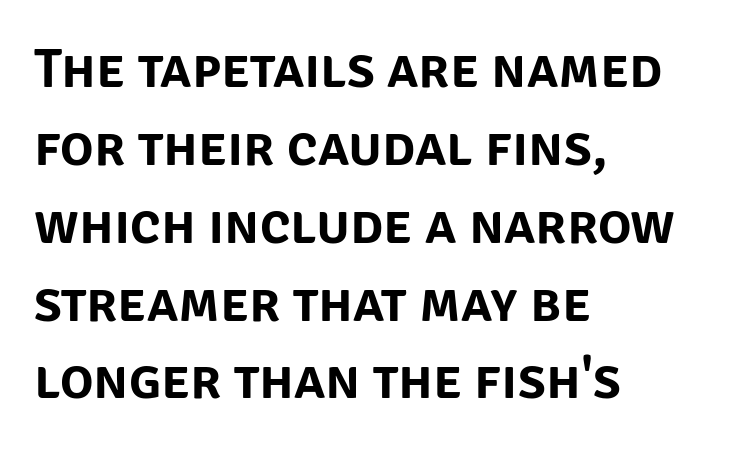
The image shows 56 px sans-serif type, upright; set left-aligned, normal line spacing (1.39x), normal letter spacing, not underlined; low stroke contrast and a large x-height.
